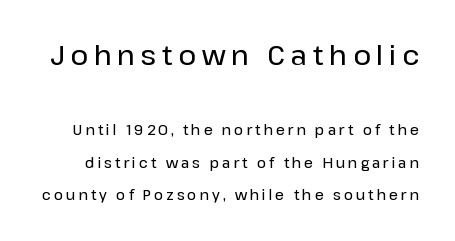
Character size in the leading block exceeds that of the trailing block. The passage shown is not underscored anywhere. The typography opts for an upright posture over an oblique one. In terms of leading, this rendering errs on the spacious side. Characters follow at a spacing far wider than the type designer built in.
